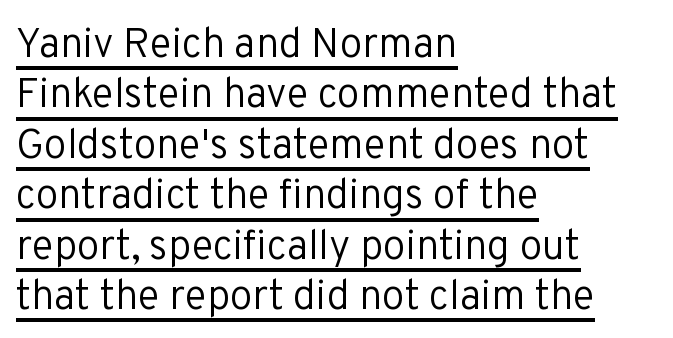
The image shows 41 px regular-weight sans-serif type, upright; set left-aligned, line spacing 1.23x, normal letter spacing, underlined; low stroke contrast and a medium x-height.
